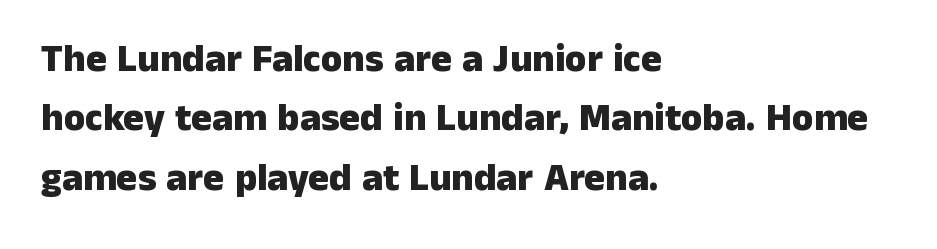
The image shows 39 px heavy sans-serif type, upright; set left-aligned, normal line spacing (1.52x), normal letter spacing, not underlined; low stroke contrast and a medium x-height.
